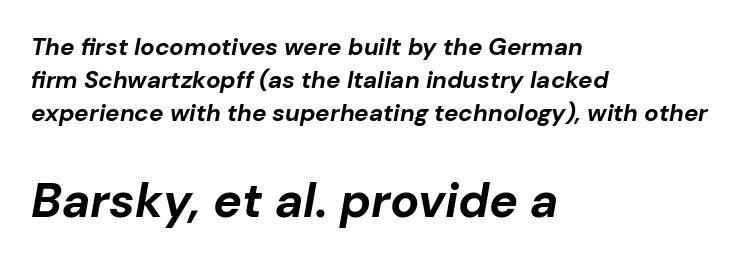
Pretty heavy lettering here — definitely bold. The lines sit at an ordinary, default distance from one another. A student would call this left alignment; a typographer would say flush left, rag right. The gaps between neighbouring characters are ordinary and unremarkable. Italic? Definitely — the glyphs are oblique. Is this a fixed-width face? No — the glyphs have proportional, varying widths.
